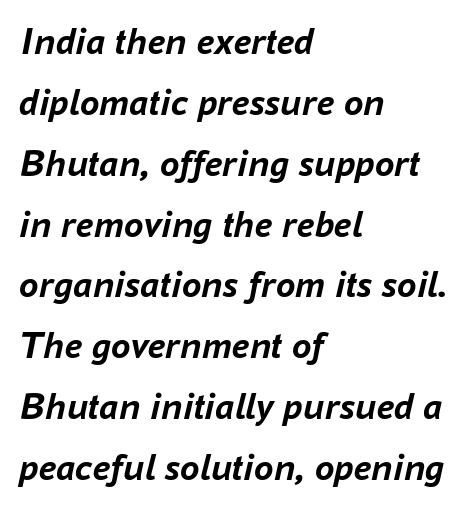
Q: Is the text bold? A: Yes.
Q: Is the text italic (slanted)? A: Yes, it leans right by about 16 degrees.
Q: Is the text underlined? A: No.
Q: How is the paragraph aligned? A: Left-aligned.
Q: Is the spacing between letters normal or unusually wide? A: Normal.
Q: Is the spacing between lines tight, normal or loose? A: Normal.
Q: Width (condensed, normal, or wide)? A: Normal.
Q: Stroke contrast? A: Low.
Q: x-height? A: Medium.
Q: Monospaced? A: No.
